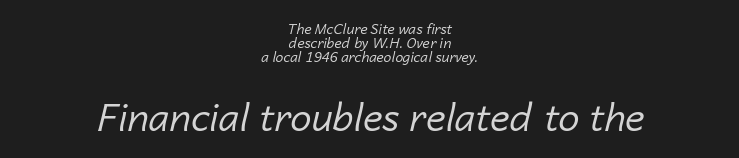
{"italic": "yes", "lean": "right", "slant_degrees": 14, "bold": "no", "weight": "regular", "width": "normal", "stroke_contrast": "low", "x_height": "medium", "monospaced": "no", "underline": "no", "align": "center", "line_spacing": "tight", "line_spacing_ratio": 0.99, "letter_spacing": "normal", "letter_spacing_em": 0.0, "larger_block": "second", "size_ratio": 2.71, "glyph_px": 38}
